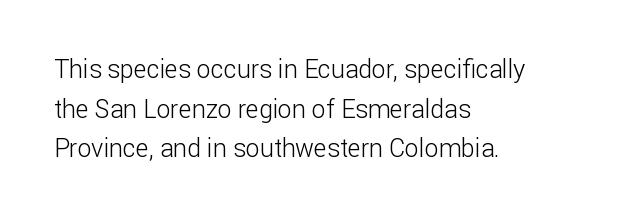
The image shows 25 px text type, upright; set left-aligned, normal line spacing (1.59x), normal letter spacing, not underlined.
